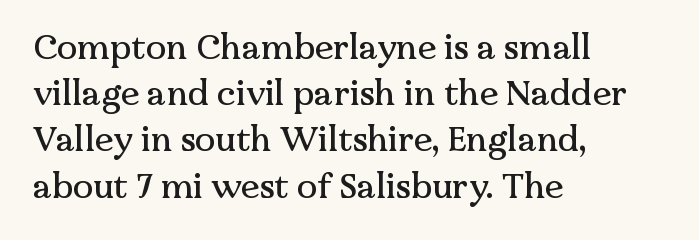
Q: Is the text italic (slanted)? A: No, it is upright.
Q: Is the typeface a serif or a sans-serif typeface? A: Serif.
Q: Is the text underlined? A: No.
Q: How is the paragraph aligned? A: Left-aligned.
Q: Is the spacing between letters normal or unusually wide? A: Normal.
Q: Is the spacing between lines tight, normal or loose? A: Normal.
Q: Width (condensed, normal, or wide)? A: Normal.
Q: Stroke contrast? A: Medium.
Q: x-height? A: Medium.
Q: Monospaced? A: No.
